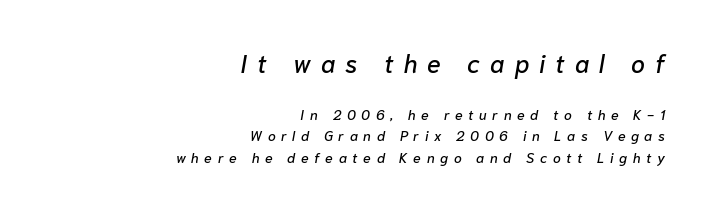
The image shows 25 px text type, italic (leaning right); set right-aligned, normal line spacing (1.55x), unusually wide letter spacing (+0.4 em), not underlined; the first (top) block is 1.79x larger.
